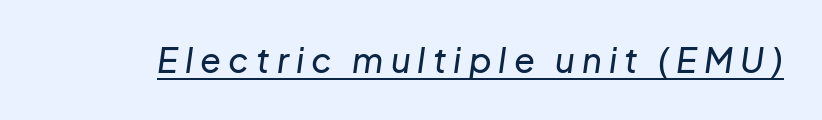
Q: Is the text italic (slanted)? A: Yes, it leans right by about 8 degrees.
Q: Is the text underlined? A: Yes.
Q: Is the spacing between letters normal or unusually wide? A: Unusually wide.
Q: Width (condensed, normal, or wide)? A: Normal.
Q: Stroke contrast? A: Low.
Q: x-height? A: Medium.
Q: Monospaced? A: No.
